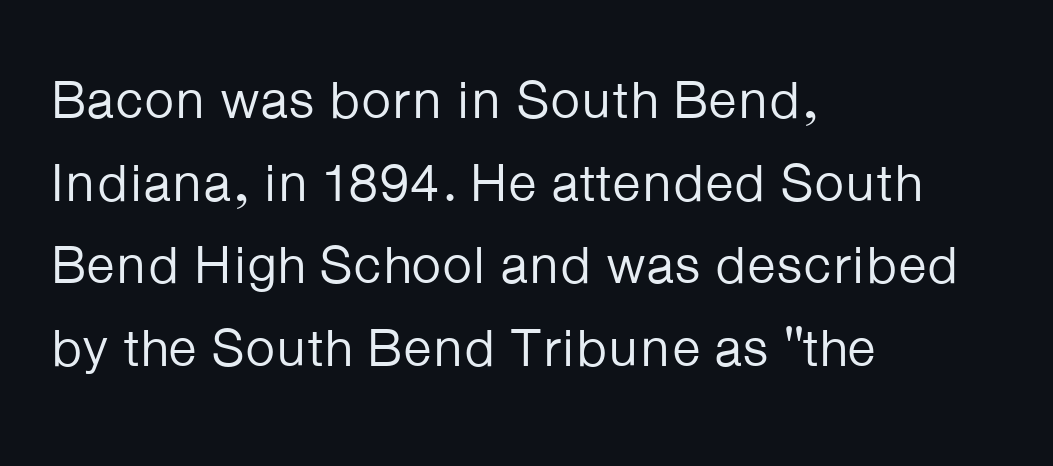
{"serif": "no", "italic": "no", "bold": "no", "weight": "regular", "width": "normal", "stroke_contrast": "low", "x_height": "medium", "monospaced": "no", "underline": "no", "align": "left", "line_spacing": "normal", "line_spacing_ratio": 1.56, "letter_spacing": "normal", "letter_spacing_em": 0.0, "glyph_px": 53}
